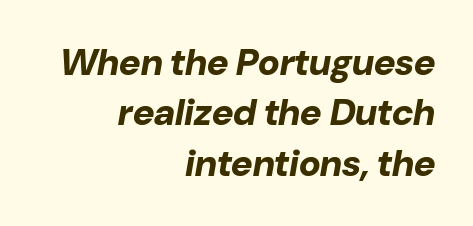
The image shows 37 px bold type, italic (leaning right); set right-aligned, normal line spacing (1.36x), normal letter spacing, not underlined; low stroke contrast and a medium x-height.
